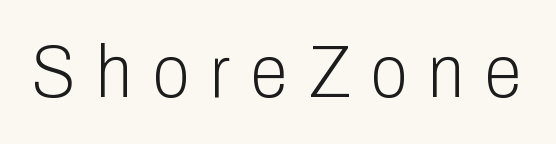
Classification — sans serif. Only glyphs here, with clear space below each row. Think of a printed novel: that variable character pitch is what you see here. Caption: expanded tracking, letters set apart. Bold? No — there's no thickening of the strokes.
